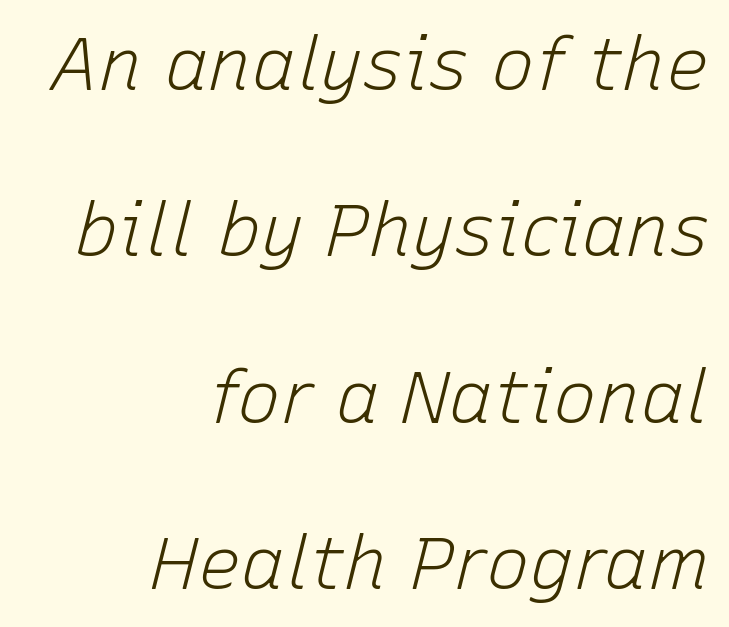
{"italic": "yes", "lean": "right", "slant_degrees": 15, "bold": "no", "weight": "light", "width": "normal", "stroke_contrast": "low", "x_height": "medium", "monospaced": "no", "underline": "no", "align": "right", "line_spacing": "loose", "line_spacing_ratio": 2.28, "letter_spacing": "normal", "letter_spacing_em": 0.0, "glyph_px": 73}
